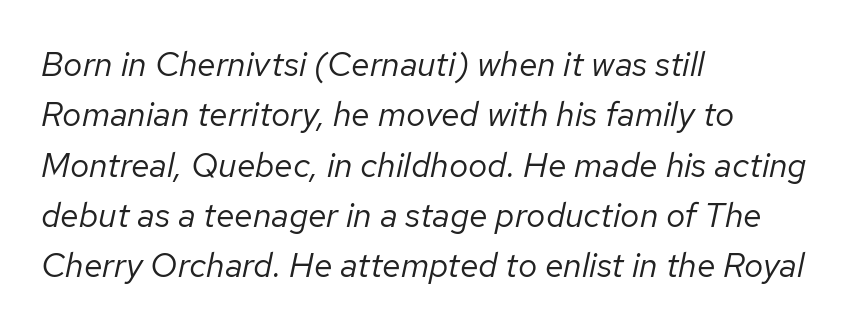
The image shows 34 px regular-weight type, italic (leaning right); set left-aligned, normal line spacing (1.48x), normal letter spacing, not underlined; low stroke contrast and a medium x-height.
